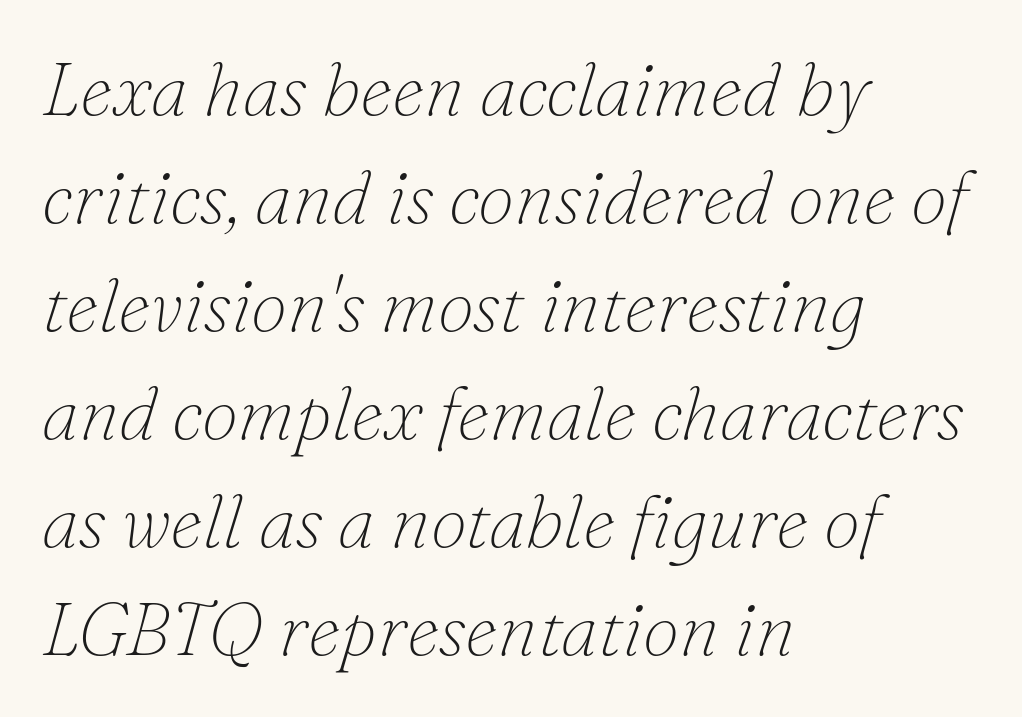
The image shows 74 px thin serif type, italic (leaning right); set left-aligned, normal line spacing (1.46x), normal letter spacing, not underlined; low stroke contrast and a small x-height.
